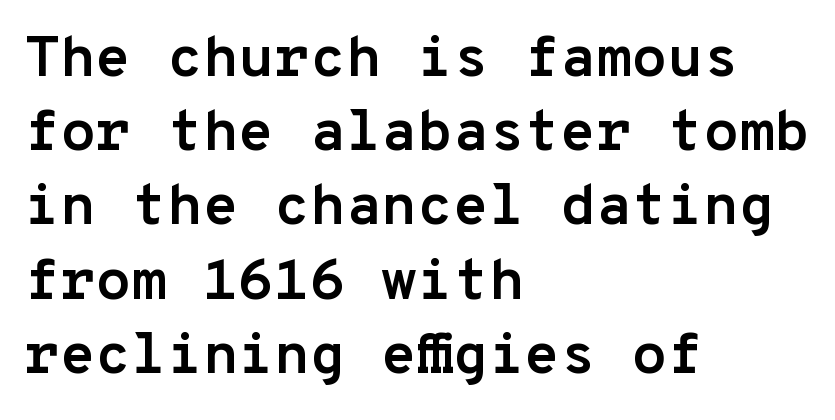
{"serif": "no", "italic": "no", "bold": "yes", "weight": "semibold", "width": "normal", "stroke_contrast": "low", "x_height": "medium", "monospaced": "yes", "underline": "no", "align": "left", "line_spacing": "normal", "line_spacing_ratio": 1.28, "letter_spacing": "normal", "letter_spacing_em": 0.0, "glyph_px": 58}
